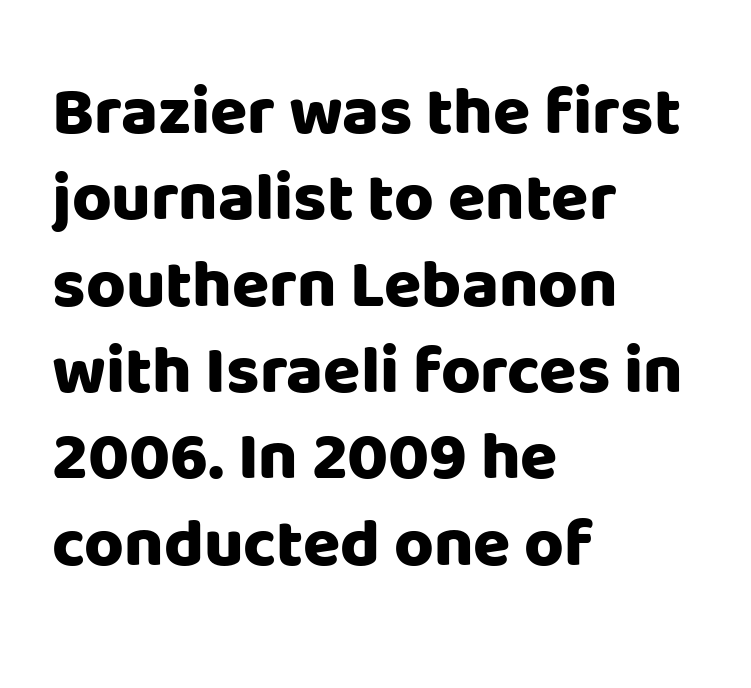
Q: Is the text bold? A: Yes.
Q: Is the text italic (slanted)? A: No, it is upright.
Q: Is the typeface a serif or a sans-serif typeface? A: Sans-serif.
Q: Is the text underlined? A: No.
Q: How is the paragraph aligned? A: Left-aligned.
Q: Is the spacing between letters normal or unusually wide? A: Normal.
Q: Is the spacing between lines tight, normal or loose? A: Normal.
Q: Width (condensed, normal, or wide)? A: Normal.
Q: Stroke contrast? A: Low.
Q: x-height? A: Large.
Q: Monospaced? A: No.
